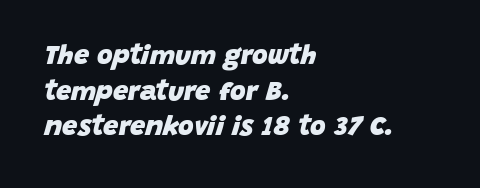
{"italic": "yes", "lean": "right", "slant_degrees": 15, "bold": "yes", "underline": "no", "align": "left", "line_spacing": "normal", "line_spacing_ratio": 1.32, "letter_spacing": "normal", "letter_spacing_em": 0.0, "glyph_px": 27}
